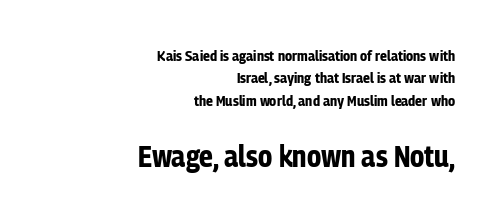
{"serif": "no", "italic": "no", "bold": "yes", "weight": "bold", "width": "condensed", "stroke_contrast": "low", "x_height": "medium", "monospaced": "no", "underline": "no", "align": "right", "line_spacing": "normal", "line_spacing_ratio": 1.49, "letter_spacing": "normal", "letter_spacing_em": 0.0, "larger_block": "second", "size_ratio": 2.0, "glyph_px": 30}
